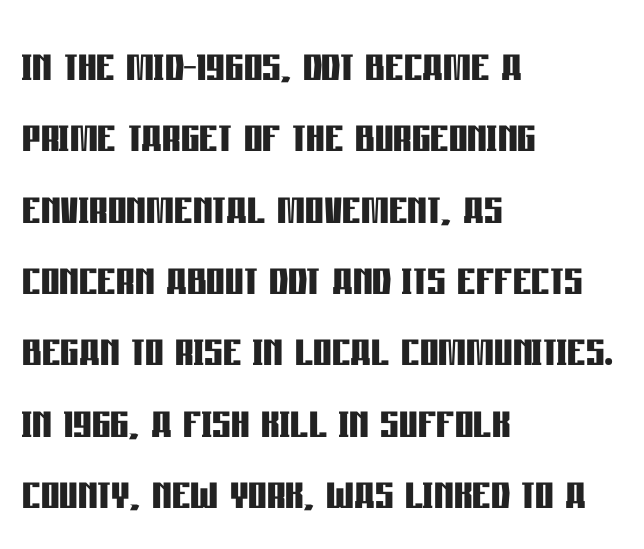
To sum up the face: it is a sans, with no serifs. The passage shown is typed in a proportional face where columns would drift. Posture: upright roman. Weight: bold. Words appear dense and cohesive because spacing is normal.
